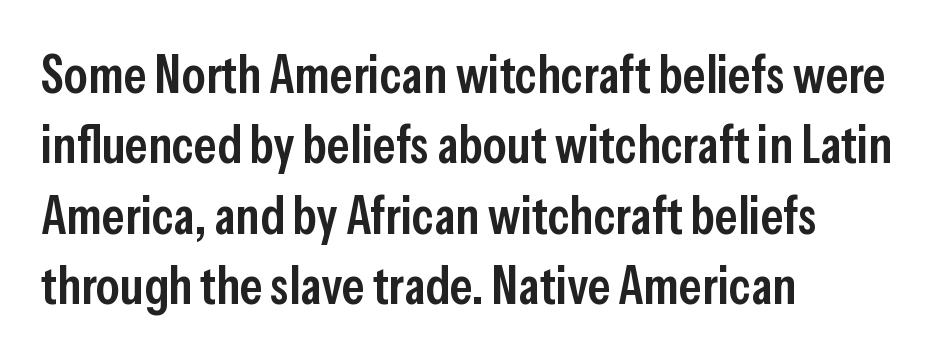
Q: Is the text bold? A: Semi-bold.
Q: Is the text italic (slanted)? A: No, it is upright.
Q: Is the typeface a serif or a sans-serif typeface? A: Sans-serif.
Q: Is the text underlined? A: No.
Q: How is the paragraph aligned? A: Left-aligned.
Q: Is the spacing between letters normal or unusually wide? A: Normal.
Q: Is the spacing between lines tight, normal or loose? A: Normal.
Q: Width (condensed, normal, or wide)? A: Condensed.
Q: Stroke contrast? A: Low.
Q: x-height? A: Medium.
Q: Monospaced? A: No.
